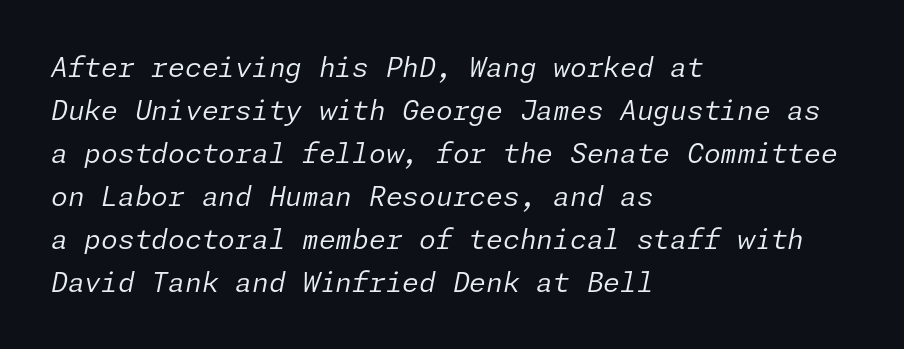
{"italic": "yes", "lean": "right", "slant_degrees": 11, "bold": "no", "underline": "no", "align": "left", "line_spacing": "normal", "line_spacing_ratio": 1.59, "letter_spacing": "normal", "letter_spacing_em": 0.0, "glyph_px": 27}
